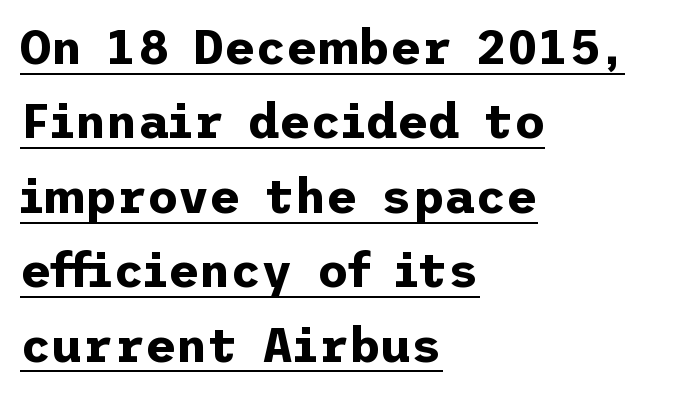
{"serif": "no", "italic": "no", "bold": "yes", "weight": "bold", "width": "normal", "stroke_contrast": "low", "x_height": "medium", "underline": "yes", "align": "left", "line_spacing": "normal", "line_spacing_ratio": 1.55, "letter_spacing": "normal", "letter_spacing_em": 0.0, "glyph_px": 48}
